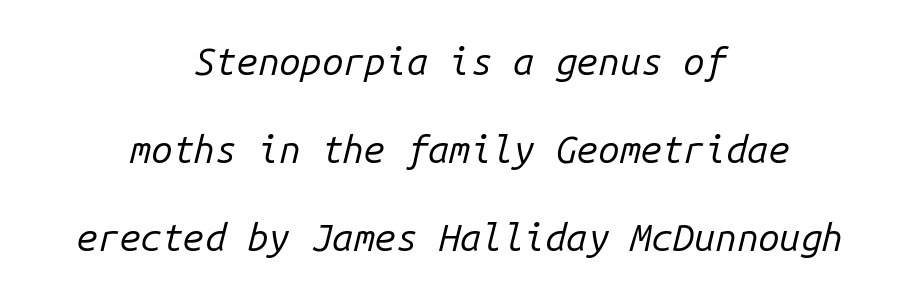
{"italic": "yes", "lean": "right", "slant_degrees": 14, "bold": "no", "weight": "regular", "width": "normal", "stroke_contrast": "low", "x_height": "medium", "monospaced": "yes", "underline": "no", "align": "center", "line_spacing": "loose", "line_spacing_ratio": 2.32, "letter_spacing": "normal", "letter_spacing_em": 0.0, "glyph_px": 38}
